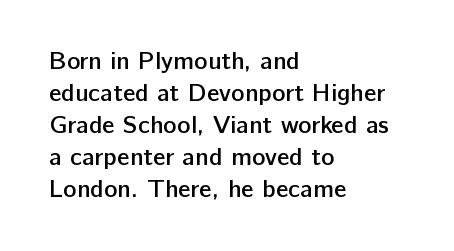
The image shows 25 px text type, upright; set left-aligned, normal line spacing (1.28x), normal letter spacing, not underlined.
